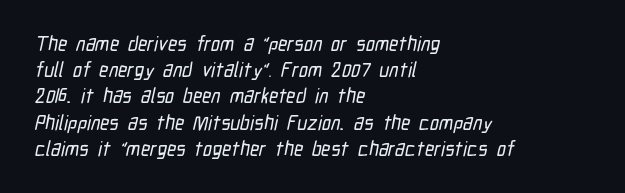
{"underline": "no", "align": "left", "line_spacing": "normal", "line_spacing_ratio": 1.31, "letter_spacing": "normal", "letter_spacing_em": 0.0, "glyph_px": 20}
